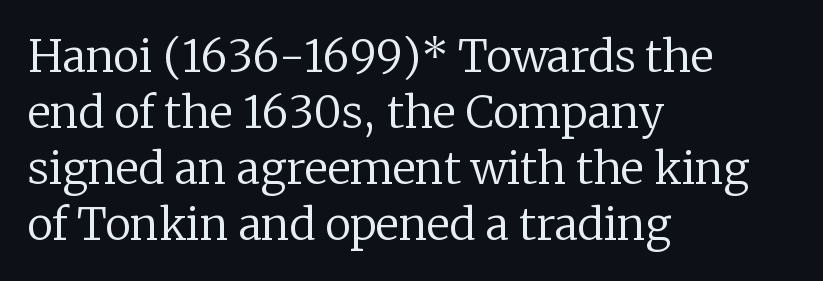
{"serif": "yes", "italic": "no", "bold": "no", "weight": "regular", "width": "normal", "stroke_contrast": "low", "x_height": "medium", "monospaced": "no", "underline": "no", "align": "left", "line_spacing": "normal", "line_spacing_ratio": 1.27, "letter_spacing": "normal", "letter_spacing_em": 0.0, "glyph_px": 44}
